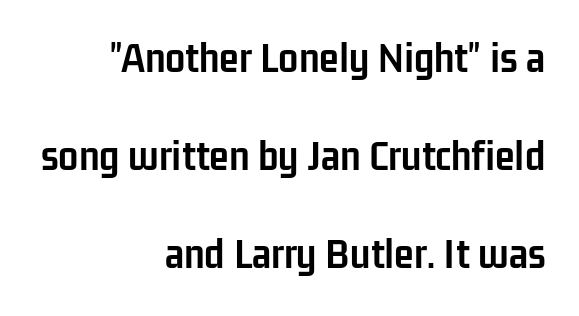
The image shows 45 px semibold, condensed sans-serif type, upright; set right-aligned, loose line spacing (2.18x), normal letter spacing, not underlined; low stroke contrast and a medium x-height.
